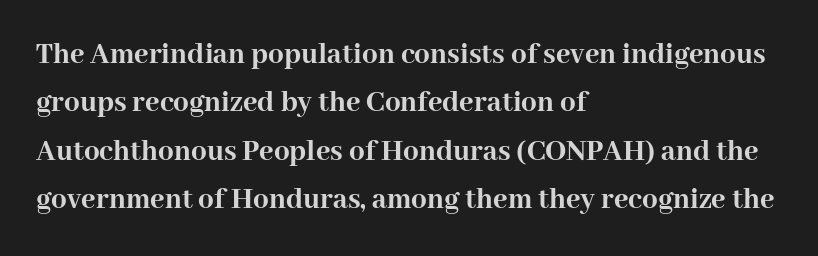
The image shows 31 px semibold serif type, upright; set left-aligned, normal line spacing (1.56x), normal letter spacing, not underlined; high stroke contrast and a medium x-height.
